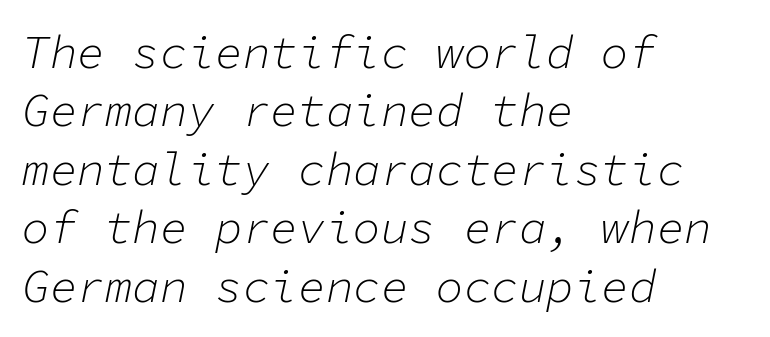
The typography opts for an oblique posture over an upright one. Fixed-width glyphs throughout — classic coding-font behaviour. Only glyphs here, with clear space below each row. Caption: multi-line text, flush left, ragged right. Each word holds together tightly as a unit, with standard inter-letter gaps. The lines sit at an ordinary, default distance from one another.
